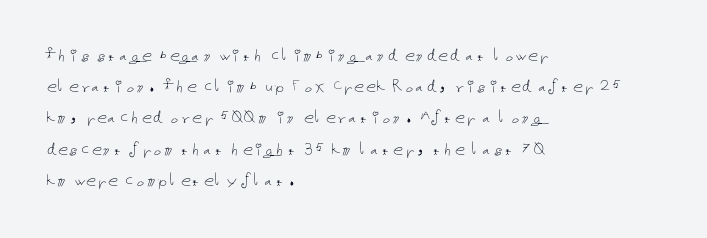
The image shows 20 px text type, upright; set left-aligned, normal line spacing (1.56x), normal letter spacing, not underlined.
